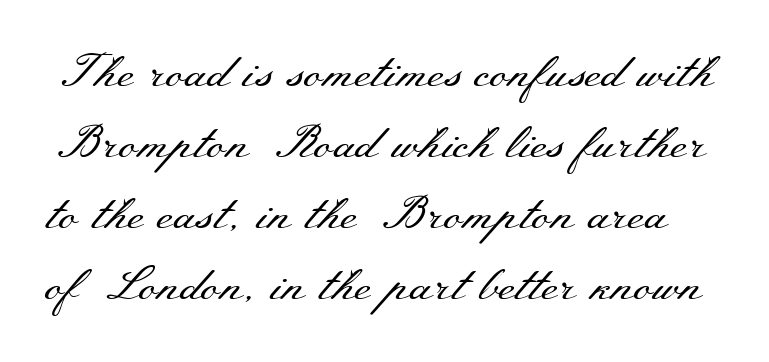
Note: serifs present on the glyphs. No word sits above an underline. Weight class: somewhere from thin through regular. Leading matches the norm, producing a regular column. Between one letter and the next there's only the usual sliver of space. Spacing verdict: proportional, widths tailored to each character.
